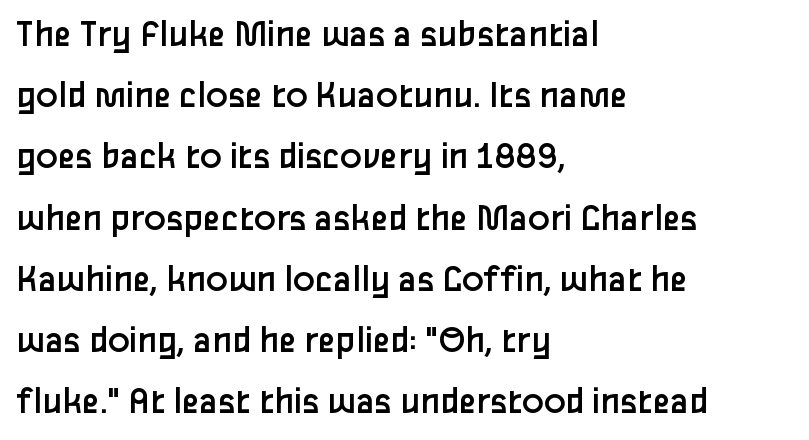
The image shows 40 px regular-weight sans-serif type, upright; set left-aligned, normal line spacing (1.53x), normal letter spacing, not underlined; low stroke contrast and a medium x-height.
